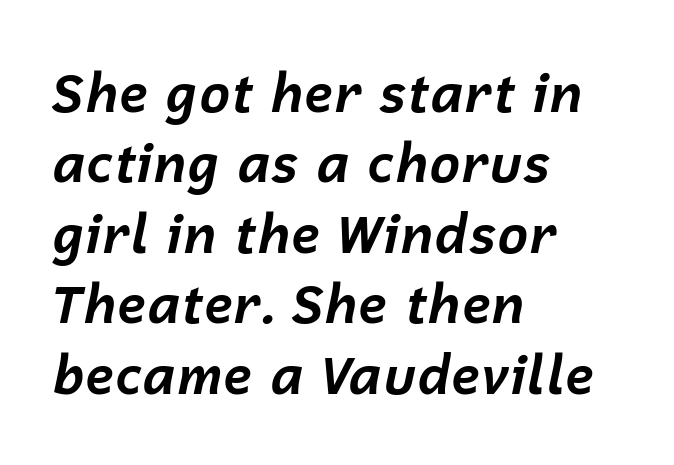
{"italic": "yes", "lean": "right", "slant_degrees": 12, "bold": "yes", "weight": "bold", "width": "normal", "stroke_contrast": "low", "x_height": "medium", "monospaced": "no", "underline": "no", "align": "left", "line_spacing": "normal", "line_spacing_ratio": 1.33, "letter_spacing": "normal", "letter_spacing_em": 0.0, "glyph_px": 53}
